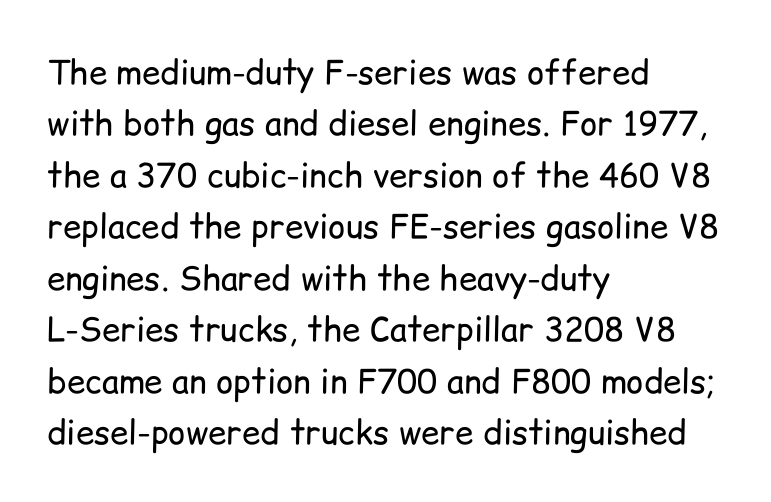
Q: Is the text bold? A: No.
Q: Is the text italic (slanted)? A: No, it is upright.
Q: Is the typeface a serif or a sans-serif typeface? A: Sans-serif.
Q: Is the text underlined? A: No.
Q: How is the paragraph aligned? A: Left-aligned.
Q: Is the spacing between letters normal or unusually wide? A: Normal.
Q: Is the spacing between lines tight, normal or loose? A: Normal.
Q: Width (condensed, normal, or wide)? A: Normal.
Q: Stroke contrast? A: Low.
Q: x-height? A: Medium.
Q: Monospaced? A: No.
